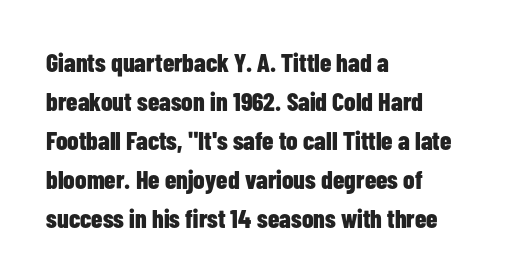
The image shows 26 px bold type, upright; set left-aligned, normal line spacing (1.5x), normal letter spacing, not underlined.
